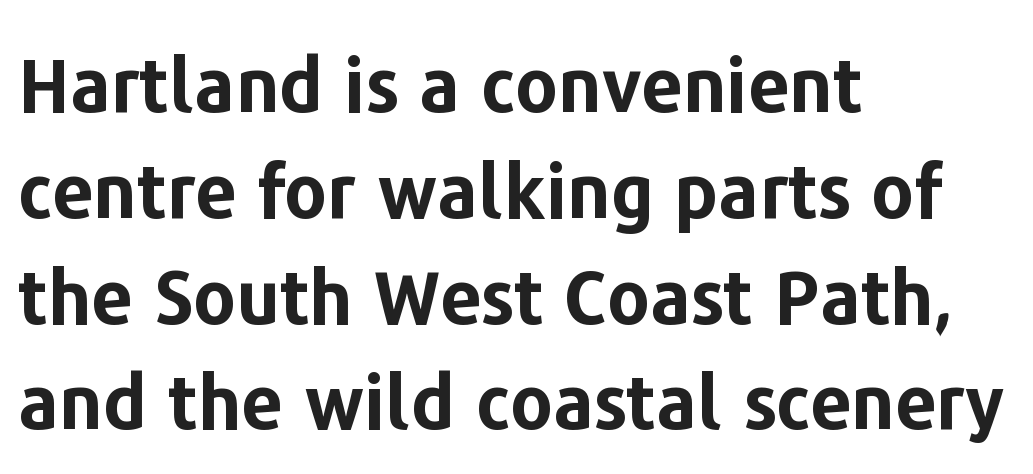
{"serif": "no", "italic": "no", "bold": "yes", "weight": "bold", "width": "normal", "stroke_contrast": "low", "x_height": "medium", "monospaced": "no", "underline": "no", "align": "left", "line_spacing": "normal", "line_spacing_ratio": 1.43, "letter_spacing": "normal", "letter_spacing_em": 0.0, "glyph_px": 74}
